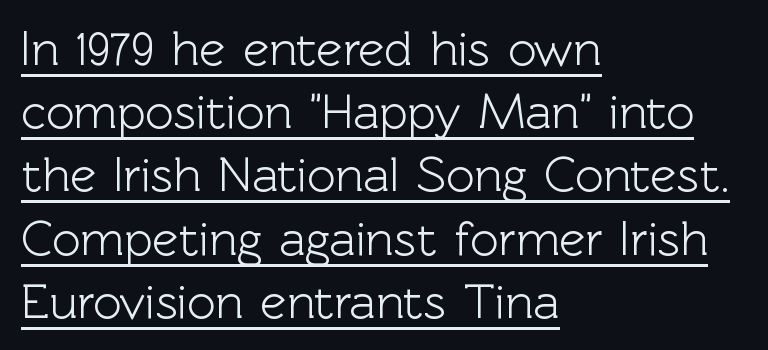
Each letter keeps its own natural width here, so spacing adapts to shape. Is there an underline? Yes — a line sits under the letters. The face used here is rendered with its standard letterfit. Typographically, this falls in the sans-serif category. Each new line begins a customary step beneath the previous one. Posture: upright roman.
